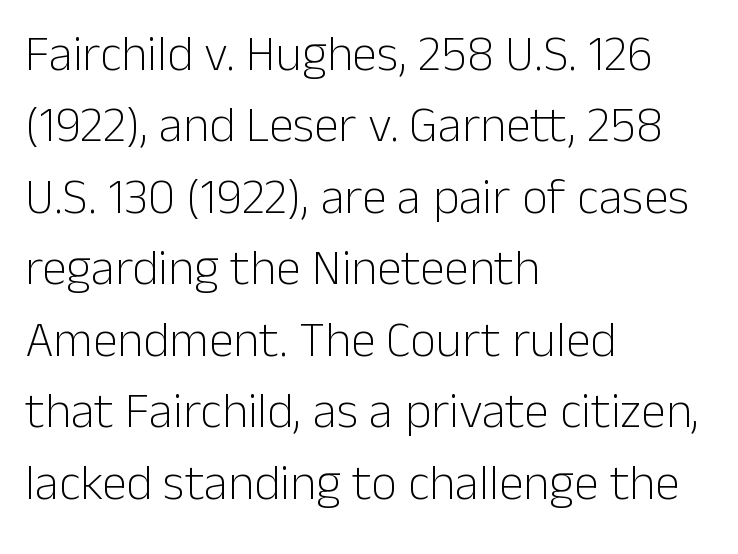
The image shows 50 px light sans-serif type, upright; set left-aligned, normal line spacing (1.43x), normal letter spacing, not underlined; low stroke contrast and a medium x-height.
